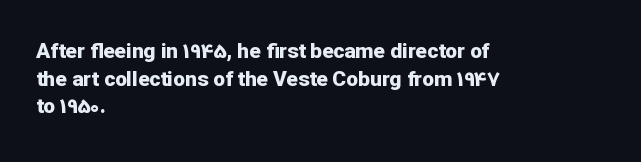
{"italic": "no", "bold": "yes", "underline": "no", "align": "left", "line_spacing": "normal", "line_spacing_ratio": 1.32, "letter_spacing": "normal", "letter_spacing_em": 0.0, "glyph_px": 21}
